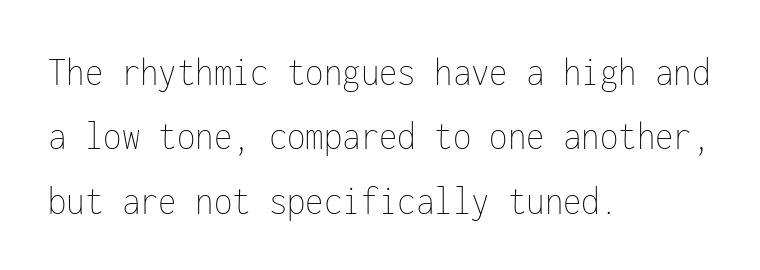
{"italic": "no", "bold": "no", "weight": "thin", "width": "condensed", "stroke_contrast": "low", "x_height": "medium", "monospaced": "yes", "underline": "no", "align": "left", "line_spacing": "normal", "line_spacing_ratio": 1.53, "letter_spacing": "normal", "letter_spacing_em": 0.0, "glyph_px": 42}
